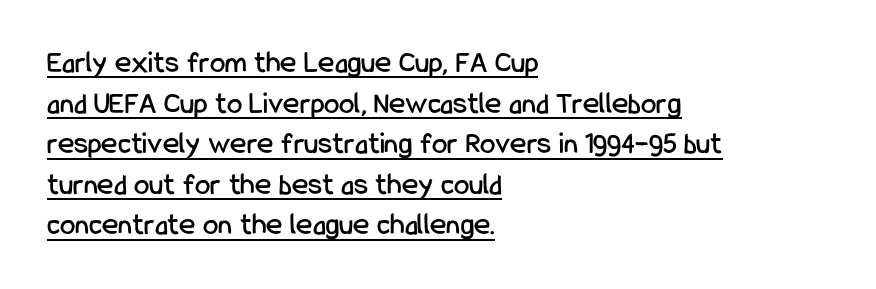
Q: Is the text italic (slanted)? A: No, it is upright.
Q: Is the typeface a serif or a sans-serif typeface? A: Sans-serif.
Q: Is the text underlined? A: Yes.
Q: How is the paragraph aligned? A: Left-aligned.
Q: Is the spacing between letters normal or unusually wide? A: Normal.
Q: Is the spacing between lines tight, normal or loose? A: Normal.
Q: Width (condensed, normal, or wide)? A: Condensed.
Q: Stroke contrast? A: Low.
Q: x-height? A: Medium.
Q: Monospaced? A: No.
